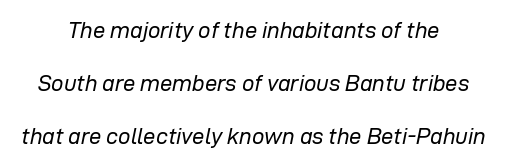
{"italic": "yes", "lean": "right", "slant_degrees": 12, "bold": "no", "underline": "no", "align": "center", "line_spacing": "loose", "line_spacing_ratio": 2.41, "letter_spacing": "normal", "letter_spacing_em": 0.0, "glyph_px": 22}
